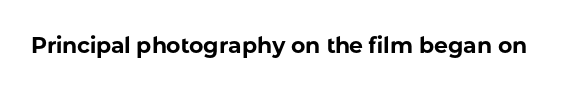
Q: Is the text bold? A: Yes.
Q: Is the text italic (slanted)? A: No, it is upright.
Q: Is the text underlined? A: No.
Q: Is the spacing between letters normal or unusually wide? A: Normal.
